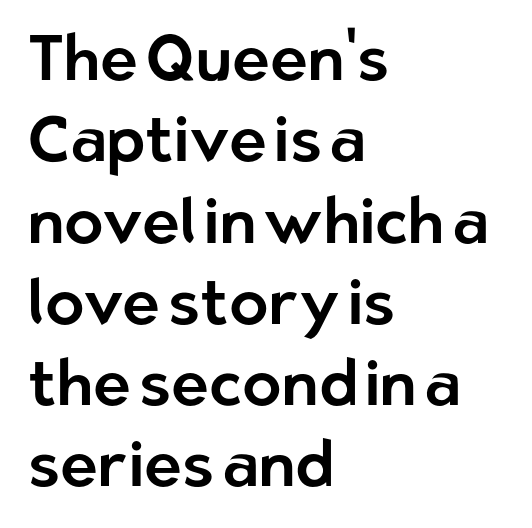
The passage shown has conventional tracking throughout. Unlike italic type, these characters show no tilt at all. In terms of leading, this rendering sits right in the middle. Typographically, this falls in the sans-serif category. The space directly below the letters is spotless.
